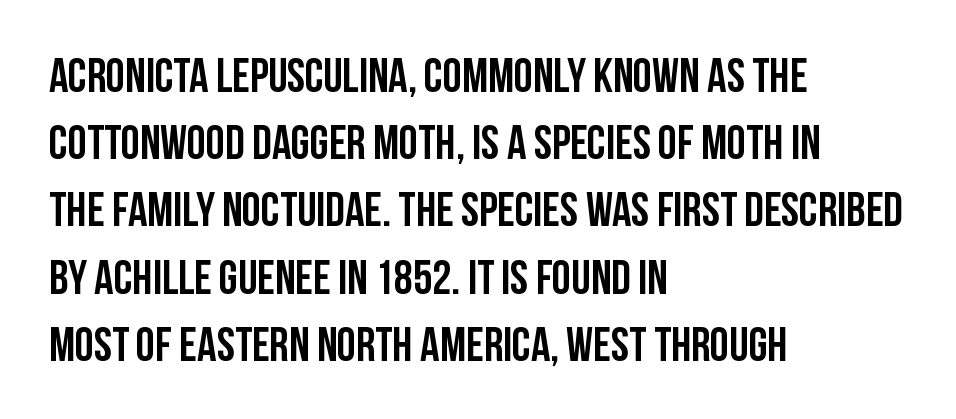
Q: Is the text italic (slanted)? A: No, it is upright.
Q: Is the typeface a serif or a sans-serif typeface? A: Sans-serif.
Q: Is the text underlined? A: No.
Q: How is the paragraph aligned? A: Left-aligned.
Q: Is the spacing between letters normal or unusually wide? A: Normal.
Q: Is the spacing between lines tight, normal or loose? A: Normal.
Q: Width (condensed, normal, or wide)? A: Condensed.
Q: Stroke contrast? A: Low.
Q: x-height? A: Large.
Q: Monospaced? A: No.
